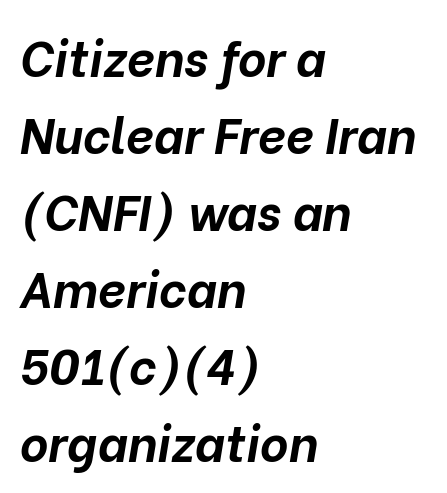
The image shows 49 px bold type, italic (leaning right); set left-aligned, normal line spacing (1.57x), normal letter spacing, not underlined; low stroke contrast and a medium x-height.
